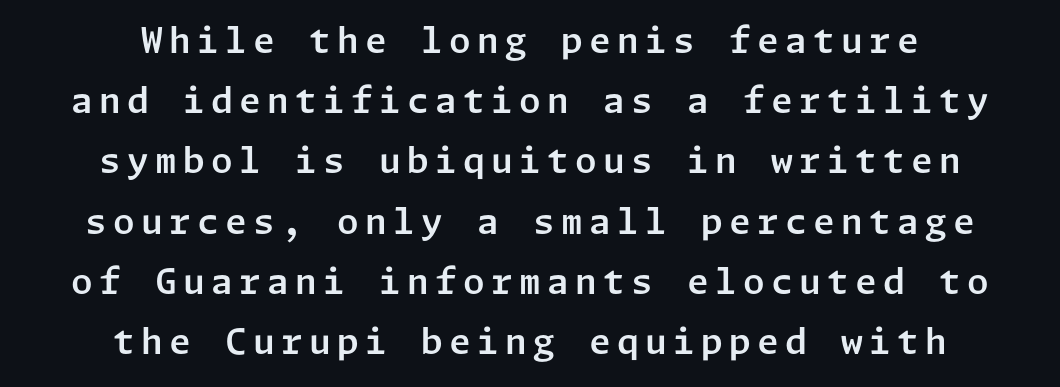
Q: Is the text italic (slanted)? A: No, it is upright.
Q: Is the typeface a serif or a sans-serif typeface? A: Sans-serif.
Q: Is the text underlined? A: No.
Q: How is the paragraph aligned? A: Centered.
Q: Width (condensed, normal, or wide)? A: Normal.
Q: Stroke contrast? A: Low.
Q: x-height? A: Medium.
